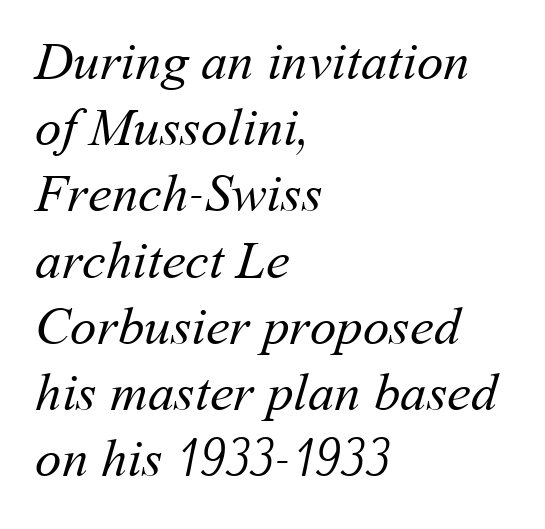
You could not count columns in this text — the font is proportionally spaced. Type without underlining. In terms of leading, this rendering sits right in the middle. Think standard paragraph weight, or any step lighter than that.
